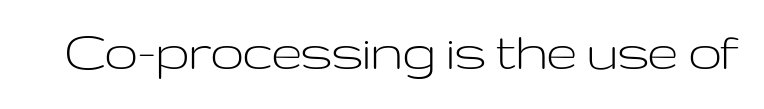
Each row of text sits above clean, open space. Weight: in the light-to-regular range. This sample uses an upright cut, with every glyph sitting square on the baseline. Does extra space separate the letters? No, they use regular spacing. You can tell from the bare stems that sans-serif type was used.
